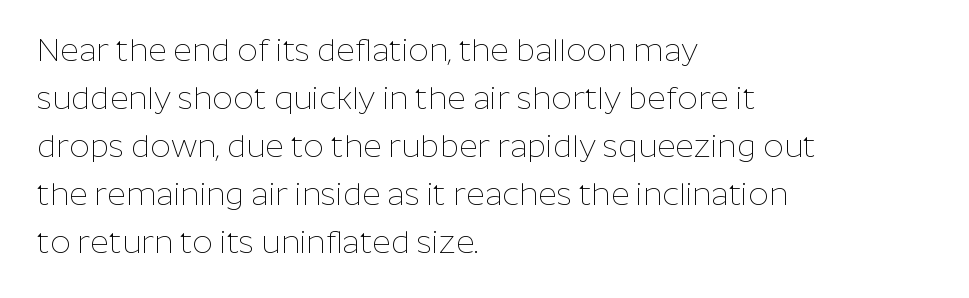
The ragged edge is on the right, which tells us the setting is flush left. The weight would be labelled regular, book, light, or lighter still. Does extra space separate the letters? No, they use regular spacing. Note: no serifs on the glyphs. Posture: vertical. Proportional: the letters do not fall into vertical columns.
